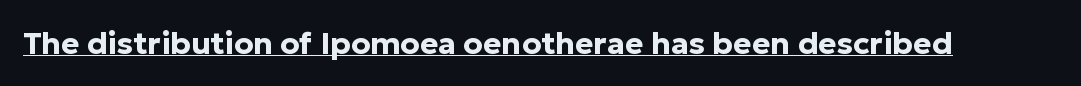
Q: Is the text bold? A: Yes.
Q: Is the text italic (slanted)? A: No, it is upright.
Q: Is the typeface a serif or a sans-serif typeface? A: Sans-serif.
Q: Is the text underlined? A: Yes.
Q: Is the spacing between letters normal or unusually wide? A: Normal.
Q: Width (condensed, normal, or wide)? A: Normal.
Q: Stroke contrast? A: Low.
Q: x-height? A: Medium.
Q: Monospaced? A: No.
